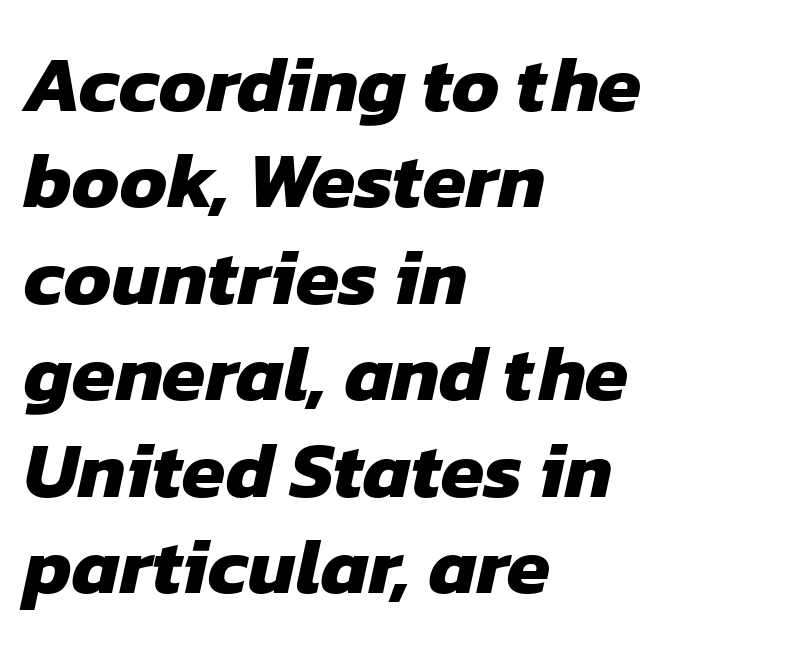
Q: Is the text bold? A: Yes.
Q: Is the typeface a serif or a sans-serif typeface? A: Sans-serif.
Q: Is the text underlined? A: No.
Q: How is the paragraph aligned? A: Left-aligned.
Q: Is the spacing between letters normal or unusually wide? A: Normal.
Q: Width (condensed, normal, or wide)? A: Normal.
Q: Stroke contrast? A: Low.
Q: x-height? A: Medium.
Q: Monospaced? A: No.
